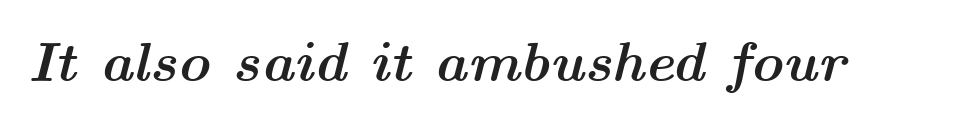
Q: Is the text bold? A: Yes.
Q: Is the text italic (slanted)? A: Yes, it leans right by about 14 degrees.
Q: Is the text underlined? A: No.
Q: Is the spacing between letters normal or unusually wide? A: Normal.
Q: Width (condensed, normal, or wide)? A: Wide.
Q: Stroke contrast? A: Medium.
Q: x-height? A: Medium.
Q: Monospaced? A: No.
